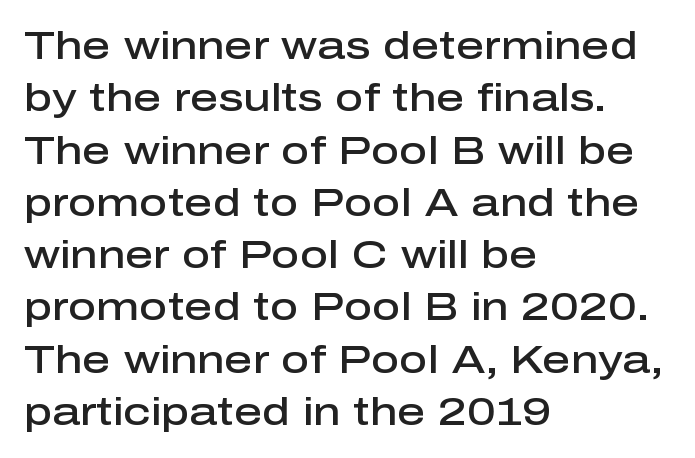
The image shows 39 px semibold sans-serif type, upright; set left-aligned, normal line spacing (1.34x), normal letter spacing, not underlined; low stroke contrast and a medium x-height.
